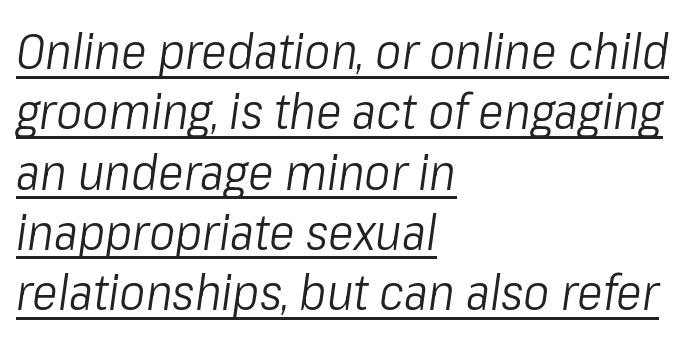
The image shows 49 px light, condensed type, italic (leaning right); set left-aligned, line spacing 1.23x, normal letter spacing, underlined; low stroke contrast and a medium x-height.
